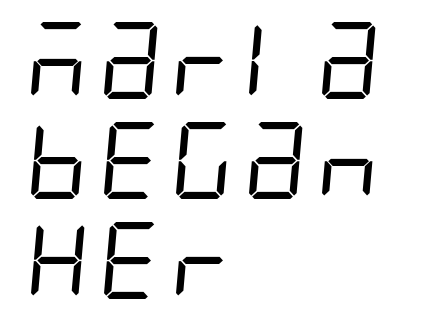
Plain, unruled lines of type. Glyph-to-glyph distance matches everyday printed text. Examine the stroke ends and you'll find no serifs. One-word summary of the alignment: left. Regarding leading, the lines here are spaced in the standard way. The letterforms sit at book weight or below.
